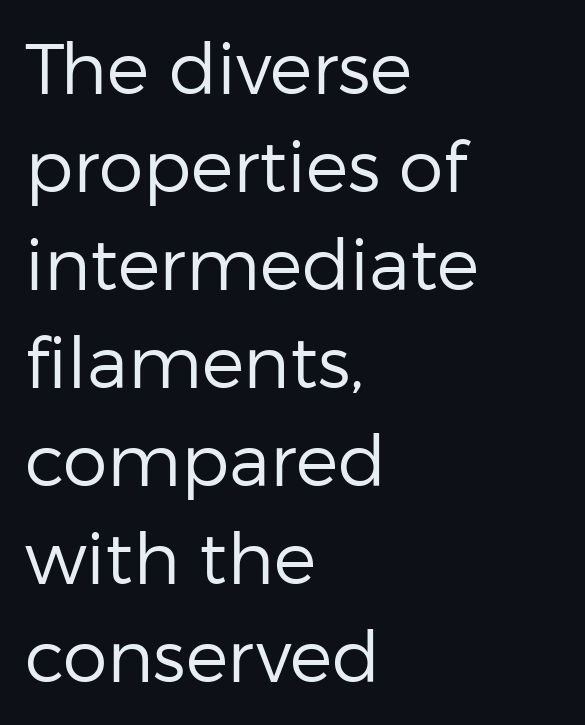
The image shows 71 px regular-weight sans-serif type, upright; set left-aligned, normal line spacing (1.38x), normal letter spacing, not underlined; low stroke contrast and a medium x-height.
